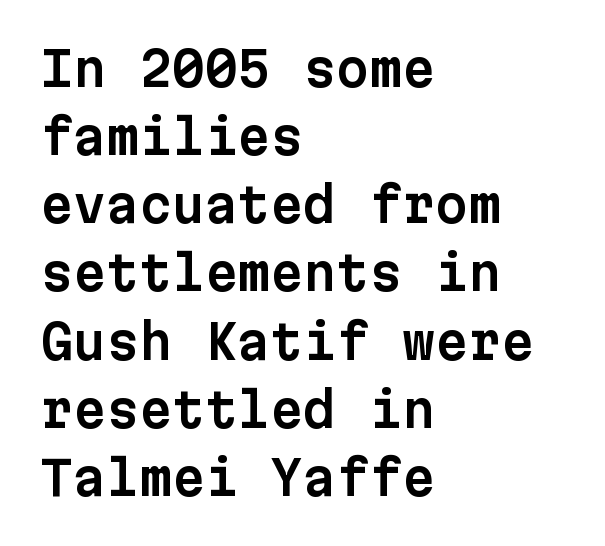
{"serif": "no", "italic": "no", "width": "normal", "stroke_contrast": "low", "x_height": "medium", "monospaced": "yes", "underline": "no", "align": "left", "line_spacing": "normal", "line_spacing_ratio": 1.45, "letter_spacing": "normal", "letter_spacing_em": 0.0, "glyph_px": 47}
